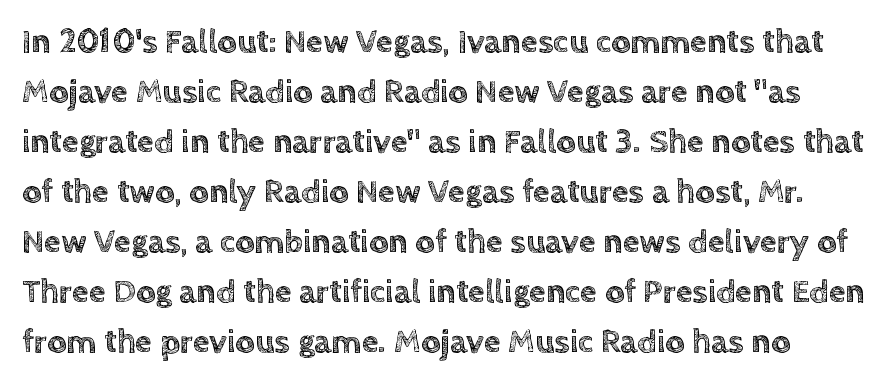
Check the space under the baseline: it is left empty. These lines are rendered in a variable-pitch font. The rendering keeps characters at their native spacing. Whoever set this chose a conventional vertical rhythm.
